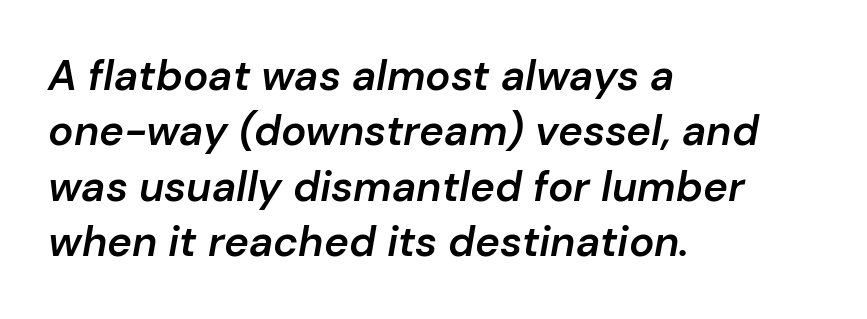
{"italic": "yes", "lean": "right", "slant_degrees": 10, "bold": "semi", "weight": "semibold", "width": "normal", "stroke_contrast": "low", "x_height": "medium", "monospaced": "no", "underline": "no", "align": "left", "line_spacing": "normal", "line_spacing_ratio": 1.32, "letter_spacing": "normal", "letter_spacing_em": 0.0, "glyph_px": 42}
